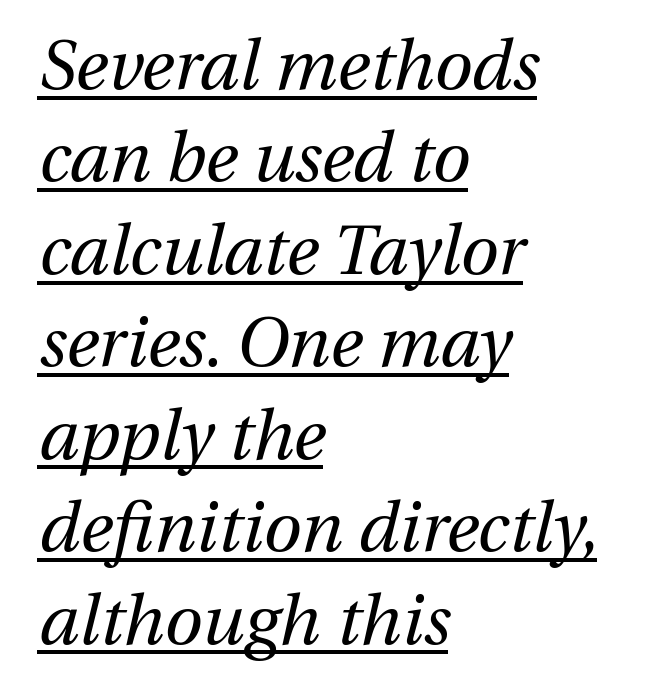
{"italic": "yes", "lean": "right", "slant_degrees": 13, "bold": "no", "weight": "regular", "width": "normal", "stroke_contrast": "medium", "x_height": "medium", "monospaced": "no", "underline": "yes", "align": "left", "line_spacing": "normal", "line_spacing_ratio": 1.34, "letter_spacing": "normal", "letter_spacing_em": 0.0, "glyph_px": 69}
